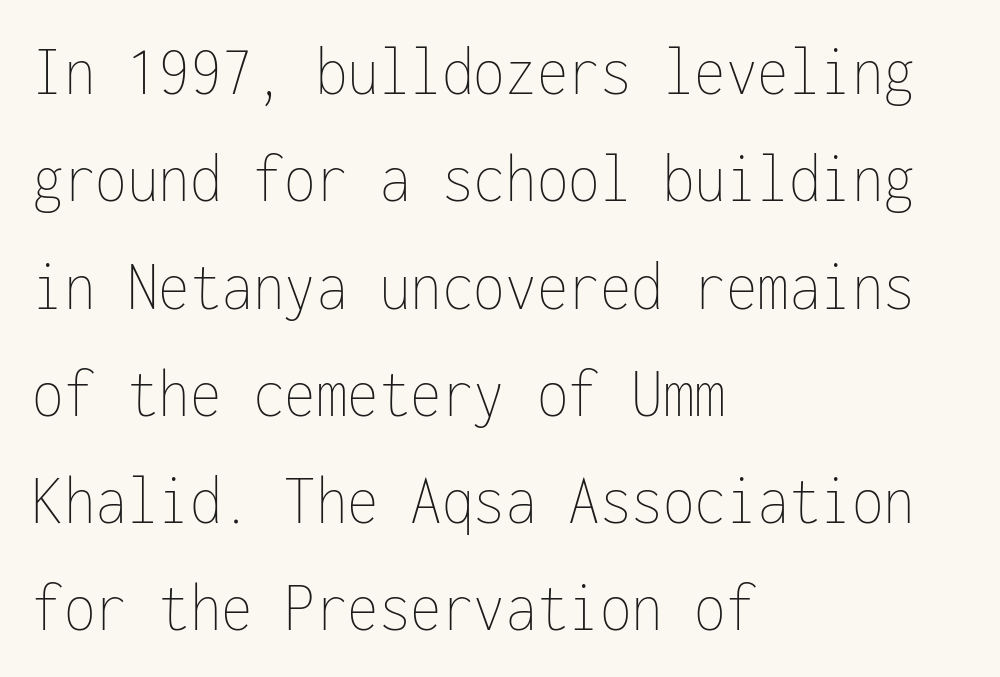
Where is the straight margin? On the left. This sample uses an upright cut, with every glyph sitting square on the baseline. The passage shown is typed in a monospace face where columns stay perfectly aligned. No letter is thick-stroked: the sample isn't bold. Quick note: underline off.
